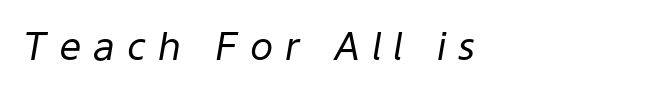
Q: Is the text bold? A: No.
Q: Is the text italic (slanted)? A: Yes, it leans right by about 9 degrees.
Q: Is the text underlined? A: No.
Q: How is the paragraph aligned? A: Left-aligned.
Q: Is the spacing between letters normal or unusually wide? A: Unusually wide.
Q: Width (condensed, normal, or wide)? A: Normal.
Q: Stroke contrast? A: Low.
Q: x-height? A: Medium.
Q: Monospaced? A: No.
